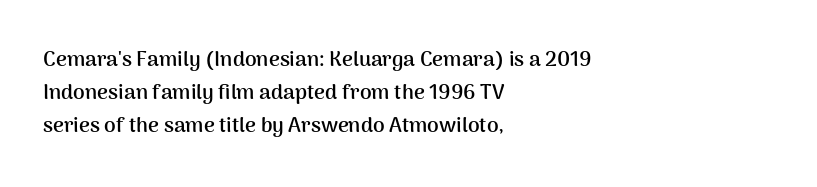
The image shows 21 px bold type, upright; set left-aligned, normal line spacing (1.56x), normal letter spacing, not underlined.
